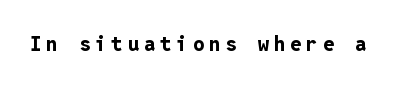
The image shows 20 px bold type, upright; set unusually wide letter spacing (+0.25 em), not underlined.
